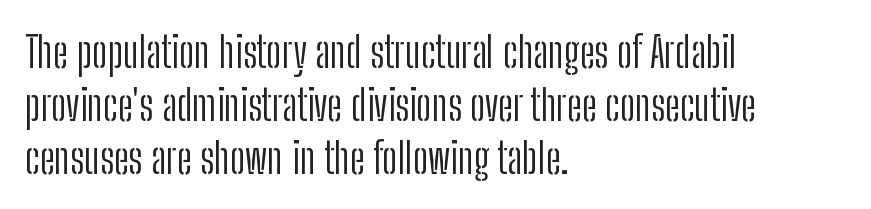
{"serif": "no", "italic": "no", "bold": "no", "weight": "light", "width": "condensed", "stroke_contrast": "low", "x_height": "medium", "monospaced": "no", "underline": "no", "align": "left", "line_spacing_ratio": 1.23, "letter_spacing": "normal", "letter_spacing_em": 0.0, "glyph_px": 43}
